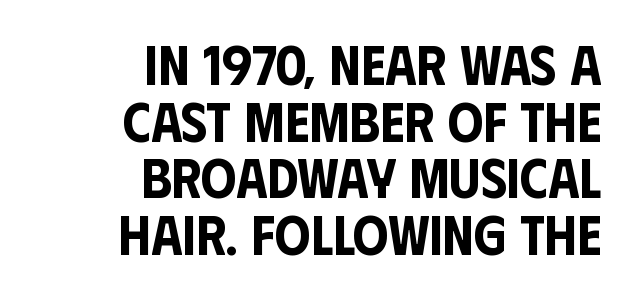
The image shows 56 px condensed sans-serif type, upright; set right-aligned, tight line spacing (1.01x), normal letter spacing, not underlined; low stroke contrast and a large x-height.
